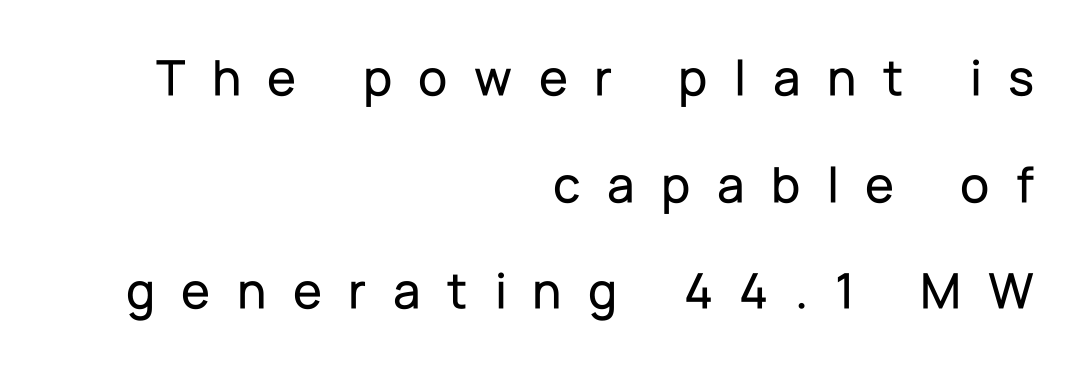
The font family rendered here belongs to the sans-serif group. The tracking jumps out immediately: characters are airy and widely separated. A typesetter would mark this as roman, not italic. Words float on clear page, feet unadorned. The passage shown is typed in a proportional face where columns would drift. If you drew a ruler down the right edge, every line would touch it.
